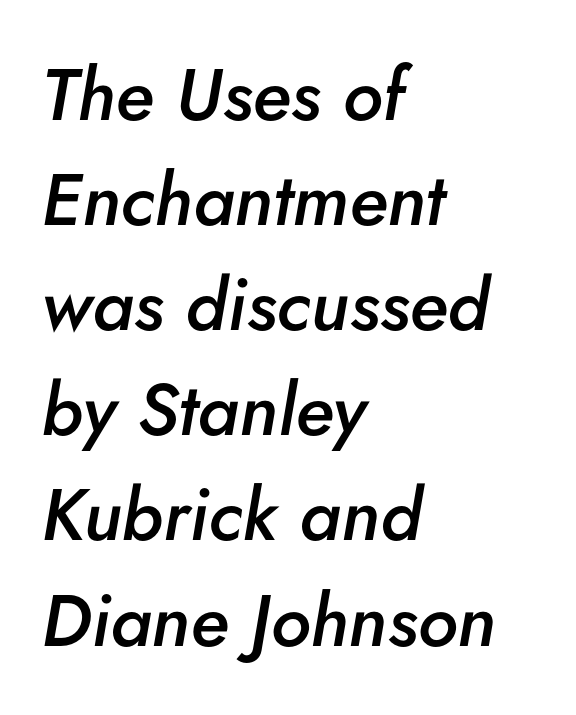
{"italic": "yes", "lean": "right", "slant_degrees": 5, "bold": "semi", "weight": "semibold", "width": "normal", "stroke_contrast": "low", "x_height": "small", "monospaced": "no", "underline": "no", "align": "left", "line_spacing": "normal", "line_spacing_ratio": 1.44, "letter_spacing": "normal", "letter_spacing_em": 0.0, "glyph_px": 73}
